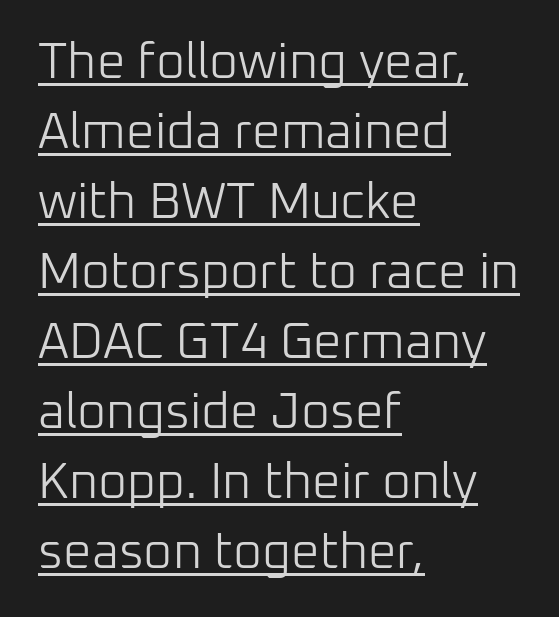
The image shows 50 px light sans-serif type, upright; set left-aligned, normal line spacing (1.4x), normal letter spacing, underlined; low stroke contrast and a medium x-height.
